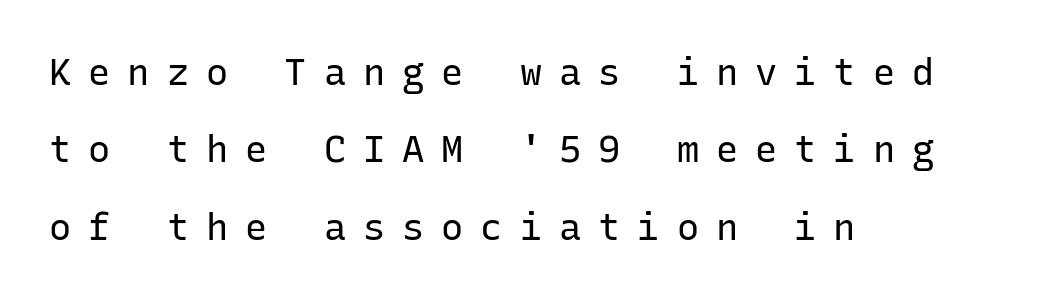
The image shows 37 px regular-weight sans-serif type, upright, monospaced; set left-aligned, loose line spacing (2.09x), unusually wide letter spacing (+0.46 em), not underlined; low stroke contrast and a medium x-height.
